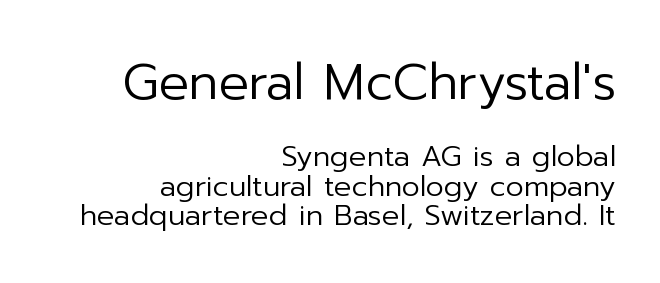
Q: Is the text bold? A: No.
Q: Is the text italic (slanted)? A: No, it is upright.
Q: Is the typeface a serif or a sans-serif typeface? A: Sans-serif.
Q: Is the text underlined? A: No.
Q: How is the paragraph aligned? A: Right-aligned.
Q: Is the spacing between letters normal or unusually wide? A: Normal.
Q: Is the spacing between lines tight, normal or loose? A: Tight.
Q: Which block of text is set in a larger size, the first (top) or the second (bottom)? A: The first (top) one.
Q: Width (condensed, normal, or wide)? A: Normal.
Q: Stroke contrast? A: Low.
Q: x-height? A: Medium.
Q: Monospaced? A: No.
